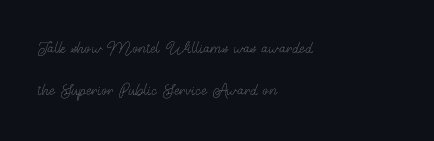
Stem width sits at or under what a default text font uses. Baseline-to-baseline distance is far greater than the letter height. Descender tails drop into unmarked territory. If you drew a ruler down the left edge, every line would touch it. Letter spacing: default.
